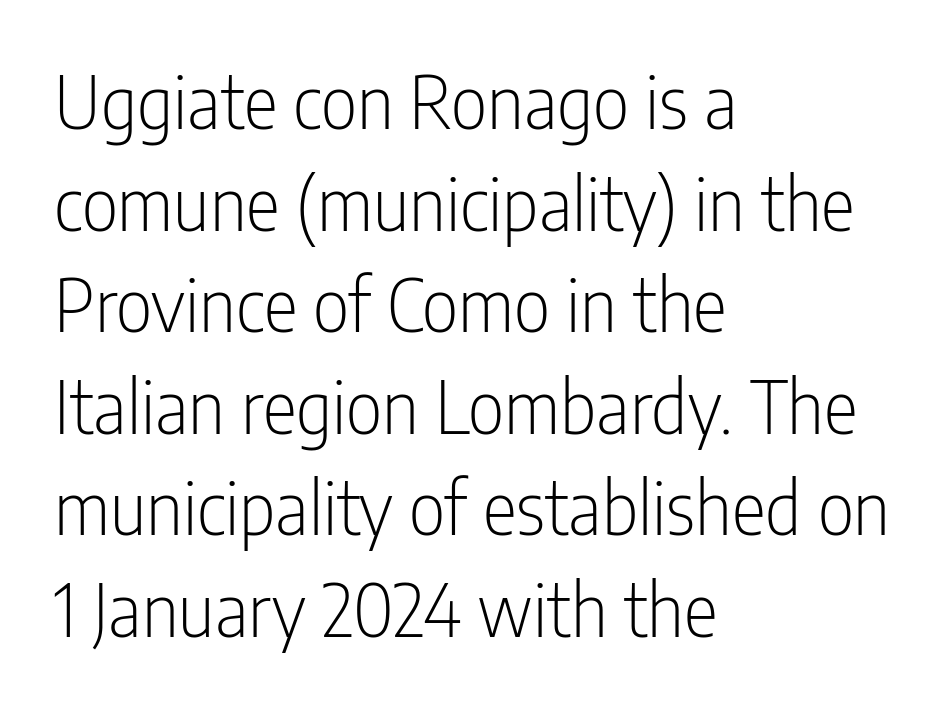
Reading down the block, your eye returns to a fixed left position each line. The font is comparable to plain body text, perhaps lighter. The passage shown is typed in a proportional face where columns would drift. Examine the stroke ends and you'll find no serifs.
